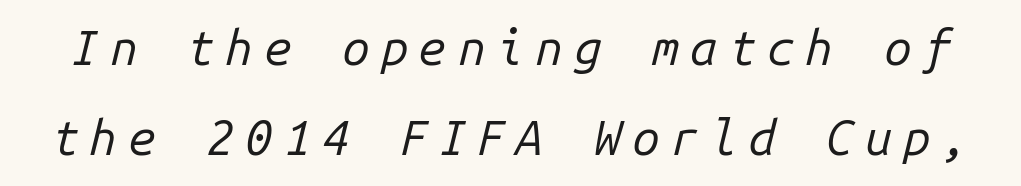
Q: Is the text bold? A: No.
Q: Is the text italic (slanted)? A: Yes, it leans right by about 14 degrees.
Q: Is the text underlined? A: No.
Q: Is the spacing between letters normal or unusually wide? A: Unusually wide.
Q: Width (condensed, normal, or wide)? A: Normal.
Q: Stroke contrast? A: Low.
Q: x-height? A: Medium.
Q: Monospaced? A: Yes.
